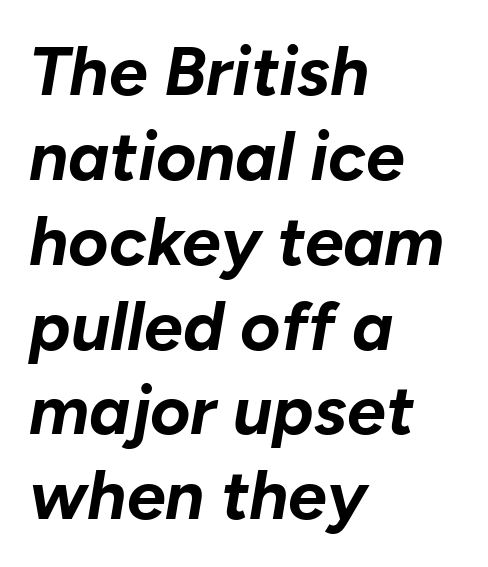
{"italic": "yes", "lean": "right", "slant_degrees": 10, "bold": "yes", "weight": "bold", "width": "normal", "stroke_contrast": "low", "x_height": "medium", "monospaced": "no", "underline": "no", "align": "left", "line_spacing_ratio": 1.23, "letter_spacing": "normal", "letter_spacing_em": 0.0, "glyph_px": 69}
